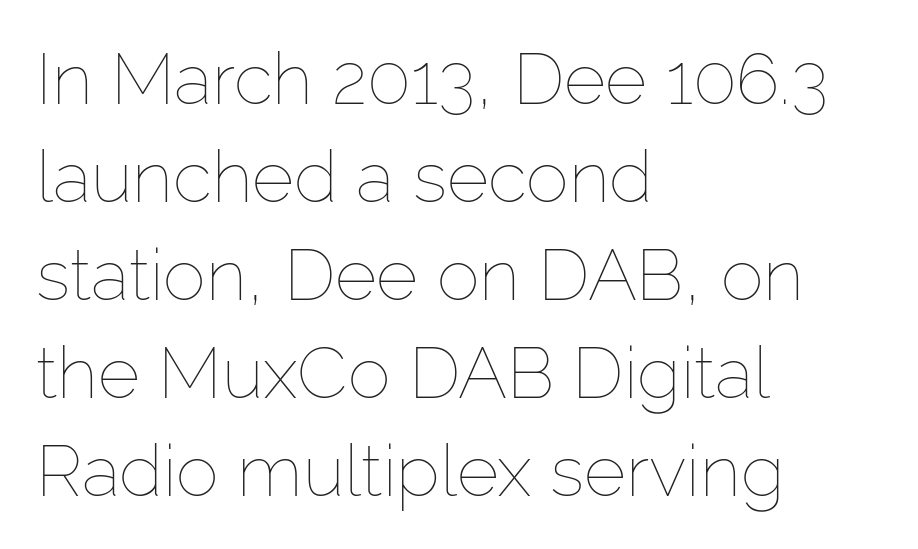
{"italic": "no", "bold": "no", "weight": "thin", "width": "normal", "stroke_contrast": "low", "x_height": "medium", "monospaced": "no", "underline": "no", "align": "left", "line_spacing": "normal", "line_spacing_ratio": 1.36, "letter_spacing": "normal", "letter_spacing_em": 0.0, "glyph_px": 72}
